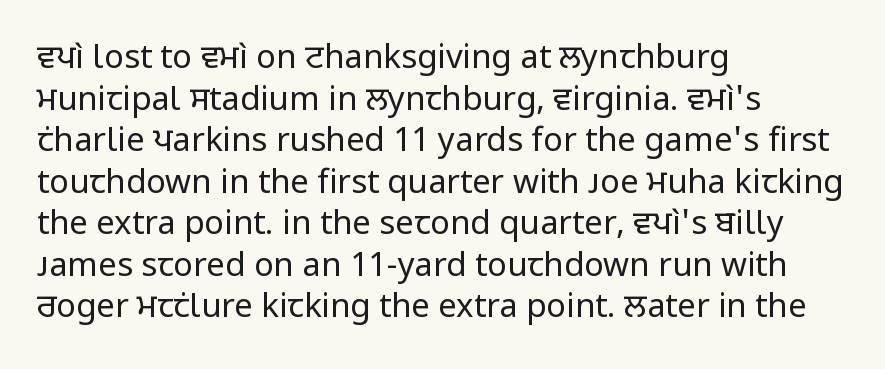
{"serif": "no", "italic": "no", "bold": "no", "weight": "regular", "width": "normal", "stroke_contrast": "low", "x_height": "medium", "monospaced": "no", "underline": "no", "align": "left", "line_spacing": "normal", "line_spacing_ratio": 1.26, "letter_spacing": "normal", "letter_spacing_em": 0.0, "glyph_px": 33}
